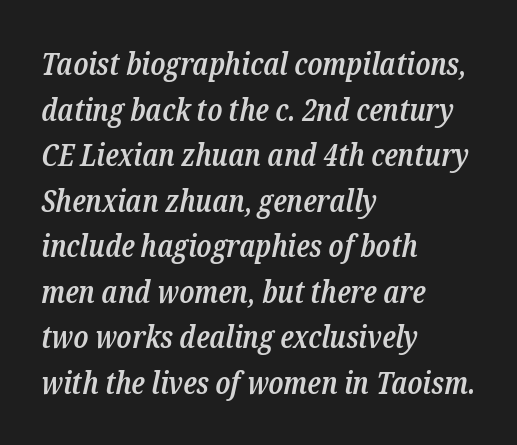
{"serif": "yes", "italic": "yes", "lean": "right", "slant_degrees": 12, "bold": "semi", "weight": "semibold", "width": "condensed", "stroke_contrast": "low", "x_height": "medium", "monospaced": "no", "underline": "no", "align": "left", "line_spacing": "normal", "line_spacing_ratio": 1.47, "letter_spacing": "normal", "letter_spacing_em": 0.0, "glyph_px": 31}
